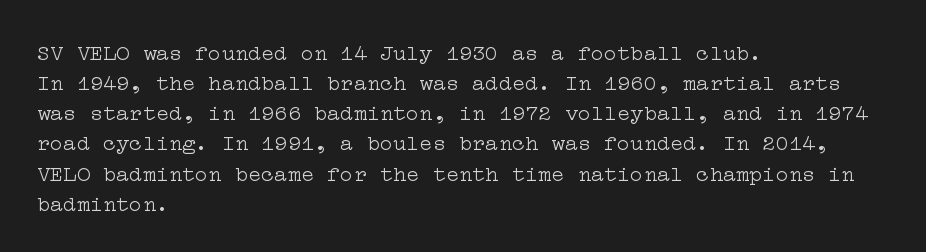
Q: Is the text bold? A: No.
Q: Is the text italic (slanted)? A: No, it is upright.
Q: Is the text underlined? A: No.
Q: How is the paragraph aligned? A: Left-aligned.
Q: Is the spacing between letters normal or unusually wide? A: Normal.
Q: Is the spacing between lines tight, normal or loose? A: Normal.
